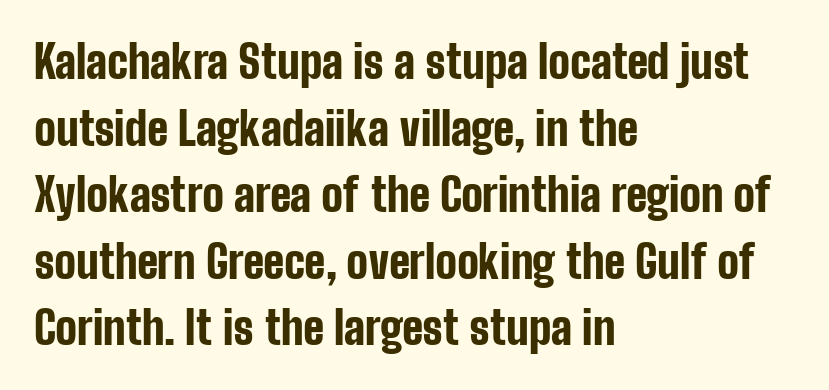
Q: Is the text bold? A: Yes.
Q: Is the text italic (slanted)? A: No, it is upright.
Q: Is the typeface a serif or a sans-serif typeface? A: Sans-serif.
Q: Is the text underlined? A: No.
Q: How is the paragraph aligned? A: Left-aligned.
Q: Is the spacing between letters normal or unusually wide? A: Normal.
Q: Is the spacing between lines tight, normal or loose? A: Normal.
Q: Width (condensed, normal, or wide)? A: Condensed.
Q: Stroke contrast? A: Low.
Q: x-height? A: Medium.
Q: Monospaced? A: No.
